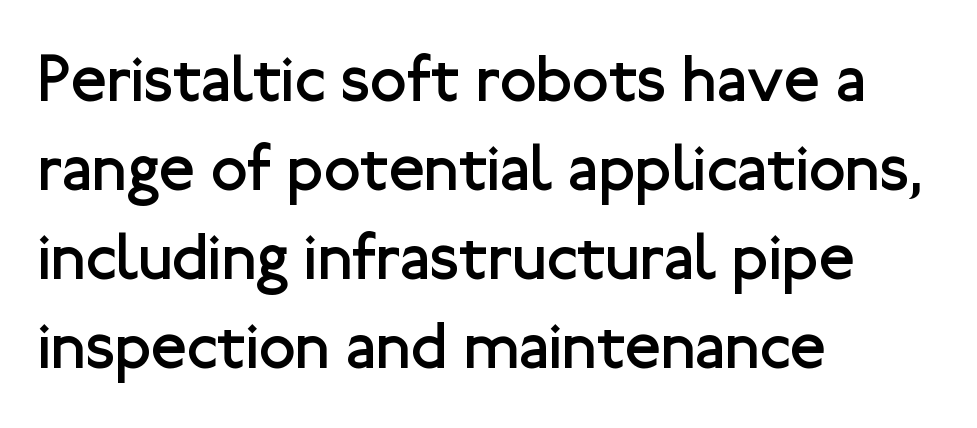
Q: Is the text bold? A: No.
Q: Is the text italic (slanted)? A: No, it is upright.
Q: Is the typeface a serif or a sans-serif typeface? A: Sans-serif.
Q: Is the text underlined? A: No.
Q: How is the paragraph aligned? A: Left-aligned.
Q: Is the spacing between letters normal or unusually wide? A: Normal.
Q: Is the spacing between lines tight, normal or loose? A: Normal.
Q: Width (condensed, normal, or wide)? A: Normal.
Q: Stroke contrast? A: Low.
Q: x-height? A: Medium.
Q: Monospaced? A: No.
